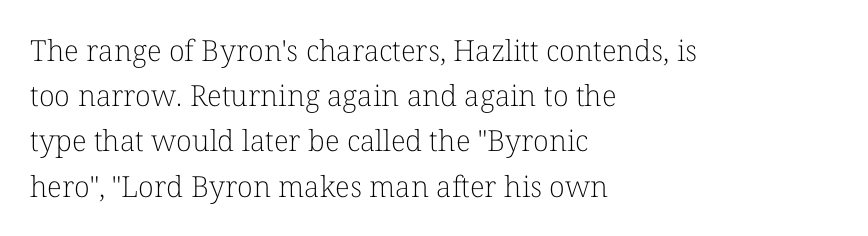
Q: Is the text bold? A: No.
Q: Is the text italic (slanted)? A: No, it is upright.
Q: Is the typeface a serif or a sans-serif typeface? A: Serif.
Q: Is the text underlined? A: No.
Q: How is the paragraph aligned? A: Left-aligned.
Q: Is the spacing between letters normal or unusually wide? A: Normal.
Q: Is the spacing between lines tight, normal or loose? A: Normal.
Q: Width (condensed, normal, or wide)? A: Normal.
Q: Stroke contrast? A: Low.
Q: x-height? A: Medium.
Q: Monospaced? A: No.
